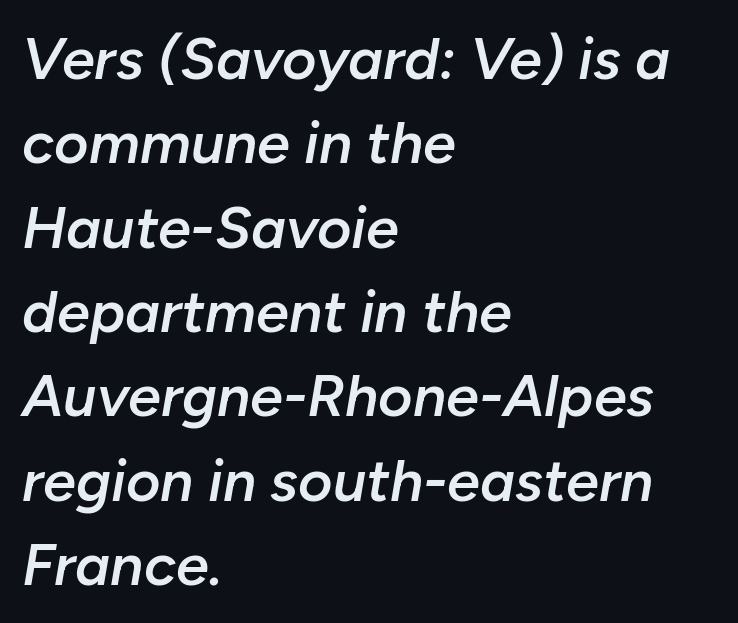
The image shows 59 px semibold type, italic (leaning right); set left-aligned, normal line spacing (1.43x), normal letter spacing, not underlined; low stroke contrast and a medium x-height.
